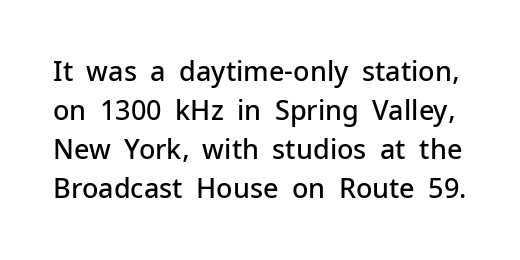
Q: Is the text bold? A: Semi-bold.
Q: Is the text italic (slanted)? A: No, it is upright.
Q: Is the text underlined? A: No.
Q: Is the spacing between letters normal or unusually wide? A: Normal.
Q: Is the spacing between lines tight, normal or loose? A: Normal.
